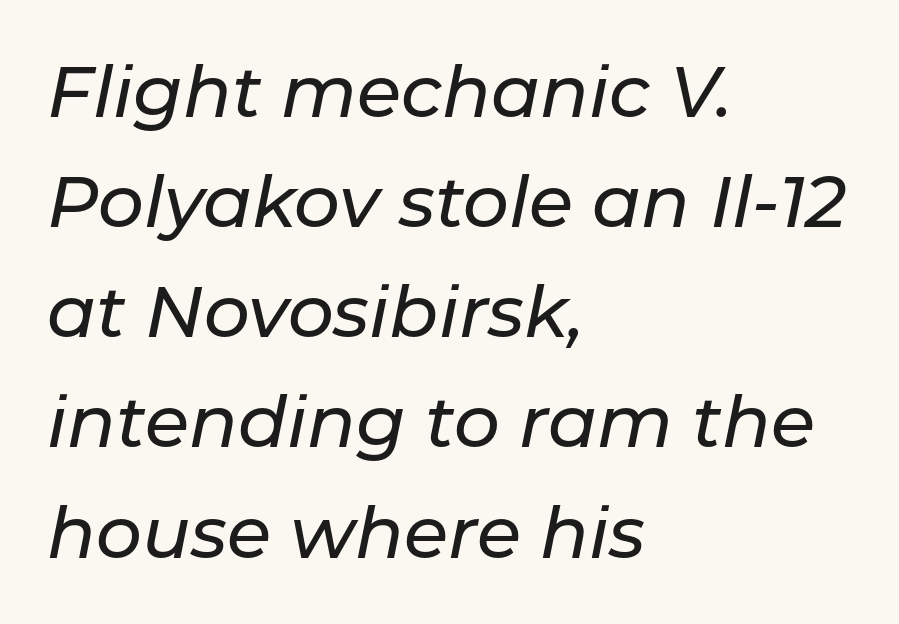
{"italic": "yes", "lean": "right", "slant_degrees": 11, "width": "normal", "stroke_contrast": "low", "x_height": "medium", "monospaced": "no", "underline": "no", "align": "left", "line_spacing": "normal", "line_spacing_ratio": 1.53, "letter_spacing": "normal", "letter_spacing_em": 0.0, "glyph_px": 72}
